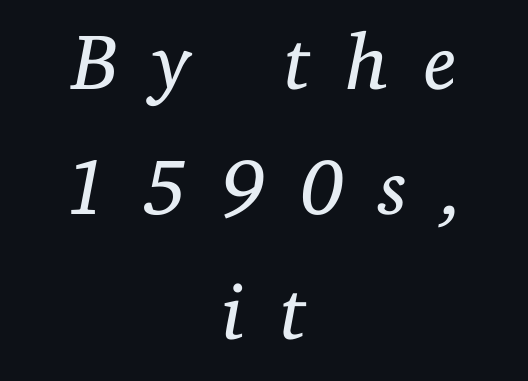
The image shows 79 px regular-weight serif type, italic (leaning right); set centered, normal line spacing (1.58x), unusually wide letter spacing (+0.44 em), not underlined; low stroke contrast and a medium x-height.
